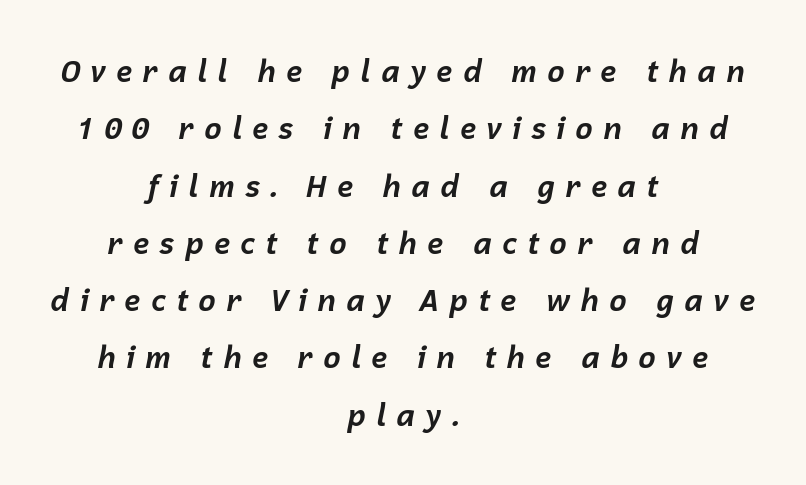
The passage shown is not underscored anywhere. Looks like regular typesetting: each glyph gets only the width it needs. Is the type bold? Yes — the strokes are clearly thick and heavy. Successive baselines arrive slowly, with a big drop between each. You could only call the tracking loose — the letters float apart. These lines were composed using italics.
